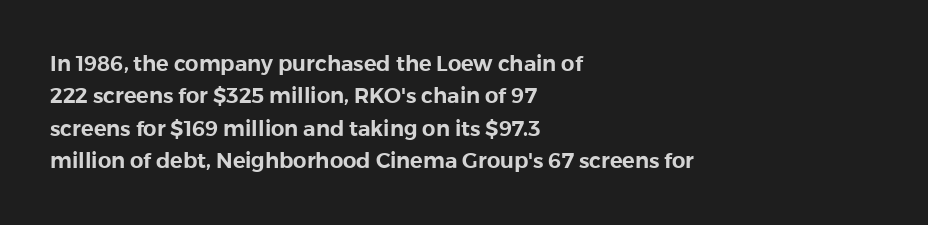
The image shows 21 px text type, upright; set left-aligned, normal line spacing (1.54x), normal letter spacing, not underlined.
